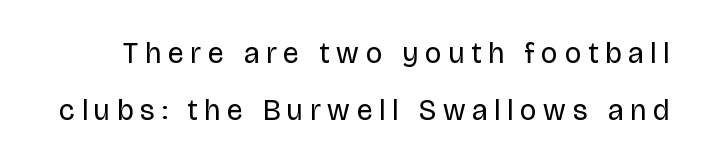
Q: Is the text bold? A: No.
Q: Is the text italic (slanted)? A: No, it is upright.
Q: Is the typeface a serif or a sans-serif typeface? A: Sans-serif.
Q: Is the text underlined? A: No.
Q: Is the spacing between letters normal or unusually wide? A: Unusually wide.
Q: Is the spacing between lines tight, normal or loose? A: Loose.
Q: Width (condensed, normal, or wide)? A: Normal.
Q: Stroke contrast? A: Low.
Q: x-height? A: Large.
Q: Monospaced? A: No.
